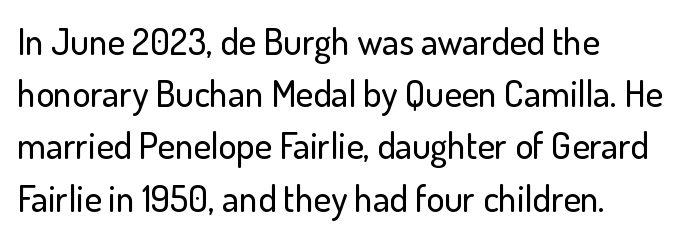
{"serif": "no", "italic": "no", "width": "normal", "stroke_contrast": "low", "x_height": "small", "monospaced": "no", "underline": "no", "align": "left", "line_spacing": "normal", "line_spacing_ratio": 1.41, "letter_spacing": "normal", "letter_spacing_em": 0.0, "glyph_px": 37}
